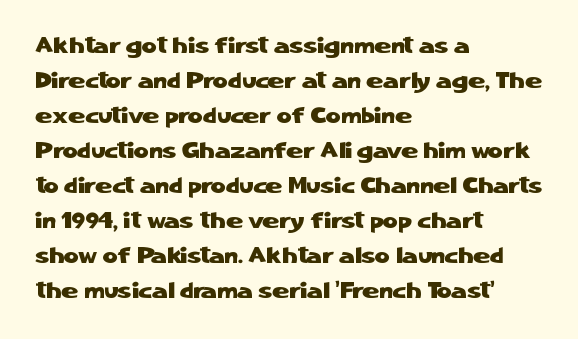
Left-aligned paragraph, ragged on the right. This sample uses an upright cut, with every glyph sitting square on the baseline. Only glyphs here, with clear space below each row. In terms of letterspacing, this is plain default setting. The line-height multiplier appears to be the usual default.
